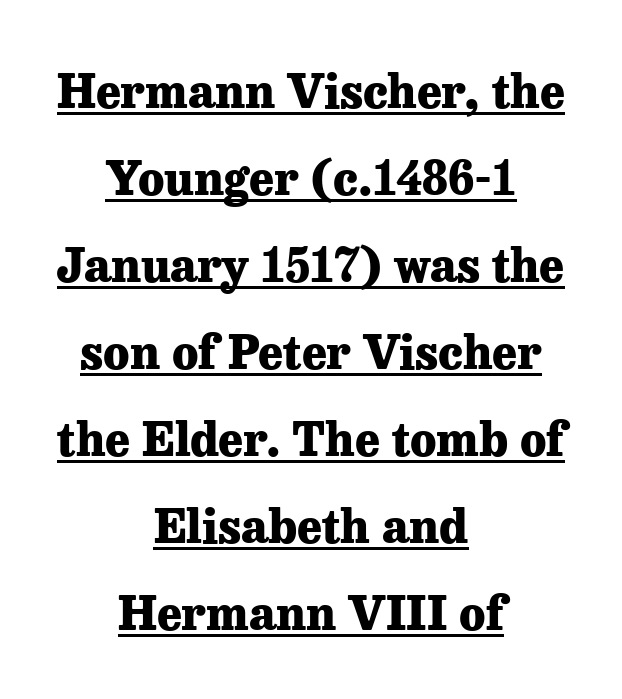
{"serif": "yes", "italic": "no", "bold": "yes", "weight": "heavy", "width": "normal", "stroke_contrast": "low", "x_height": "medium", "monospaced": "no", "underline": "yes", "align": "center", "line_spacing_ratio": 1.85, "letter_spacing": "normal", "letter_spacing_em": 0.0, "glyph_px": 47}
